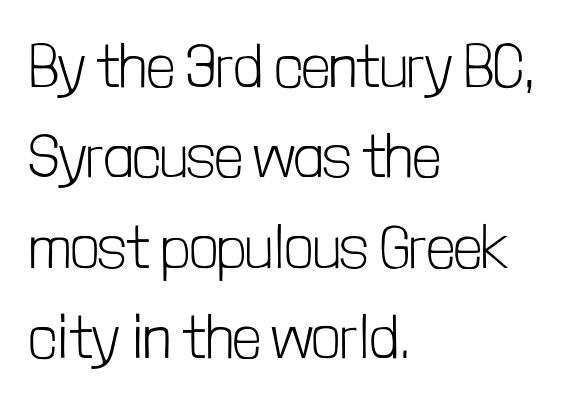
Q: Is the text bold? A: No.
Q: Is the text italic (slanted)? A: No, it is upright.
Q: Is the typeface a serif or a sans-serif typeface? A: Sans-serif.
Q: Is the text underlined? A: No.
Q: How is the paragraph aligned? A: Left-aligned.
Q: Is the spacing between letters normal or unusually wide? A: Normal.
Q: Is the spacing between lines tight, normal or loose? A: Normal.
Q: Width (condensed, normal, or wide)? A: Condensed.
Q: Stroke contrast? A: Low.
Q: x-height? A: Medium.
Q: Monospaced? A: No.
